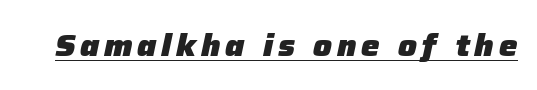
The image shows 31 px heavy type, italic (leaning right); set underlined; low stroke contrast and a medium x-height.
